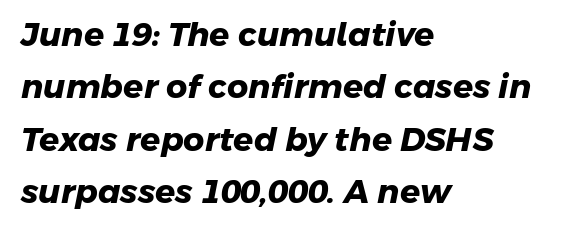
The image shows 33 px heavy sans-serif type; set left-aligned, normal line spacing (1.59x), normal letter spacing, not underlined; low stroke contrast and a medium x-height.
